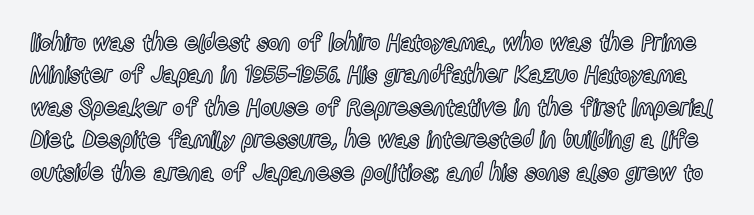
{"underline": "no", "line_spacing": "normal", "line_spacing_ratio": 1.35, "letter_spacing": "normal", "letter_spacing_em": 0.0, "glyph_px": 24}
